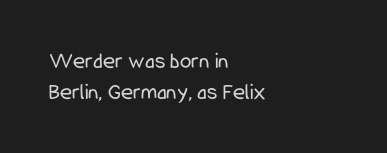
Q: Is the text bold? A: No.
Q: Is the text italic (slanted)? A: No, it is upright.
Q: Is the text underlined? A: No.
Q: How is the paragraph aligned? A: Left-aligned.
Q: Is the spacing between letters normal or unusually wide? A: Normal.
Q: Is the spacing between lines tight, normal or loose? A: Normal.
